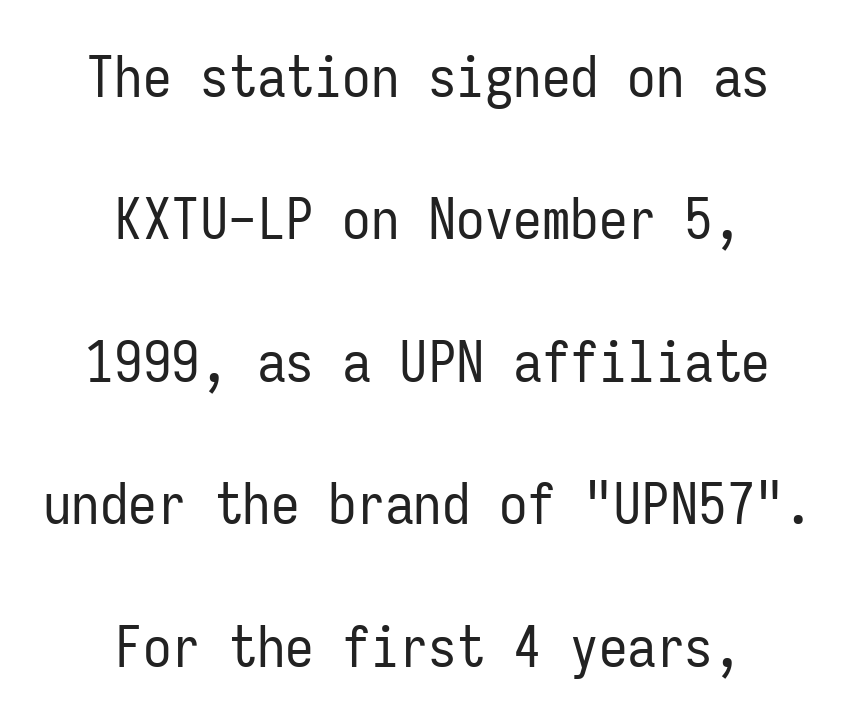
The image shows 57 px regular-weight, condensed sans-serif type, upright, monospaced; set centered, loose line spacing (2.5x), normal letter spacing, not underlined; low stroke contrast and a medium x-height.
